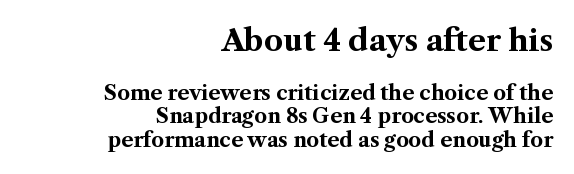
The image shows 30 px bold serif type, upright; set right-aligned, line spacing 1.17x, normal letter spacing, not underlined; the first (top) block is 1.5x larger; medium stroke contrast and a medium x-height.
